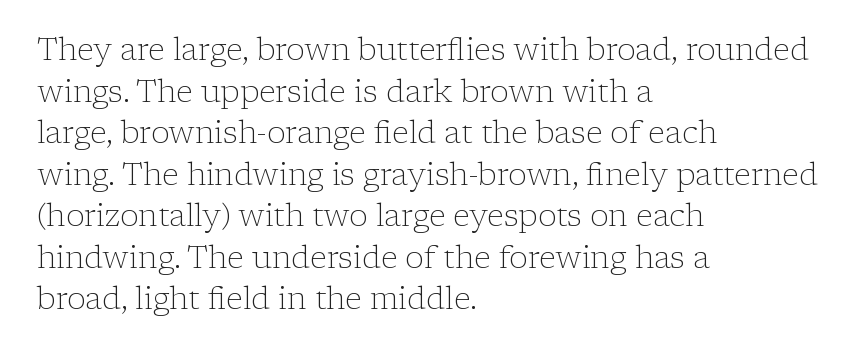
Caption: standard tracking, unaltered. The rendering uses natural spacing where letterforms have individual widths. The typesetter chose a ragged-right arrangement here. Vertical spacing — default. No italicization has been applied; the sample stays upright. The passage shown is not underscored anywhere.
